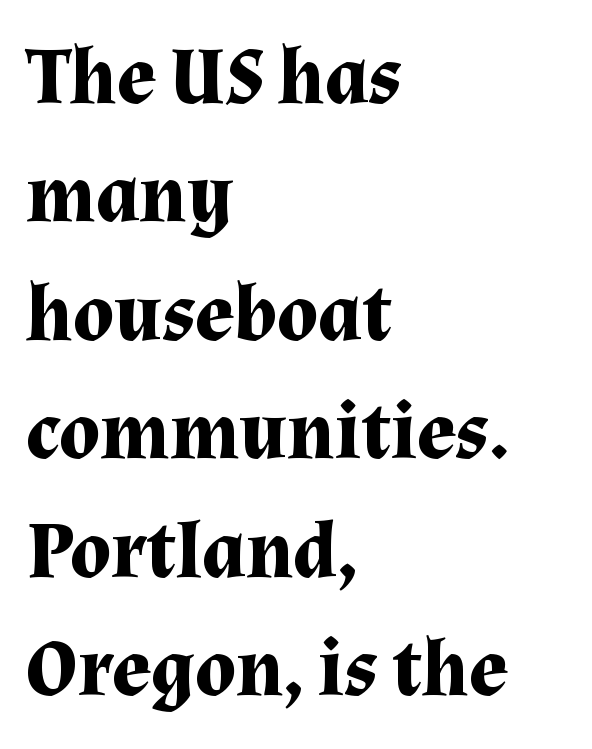
Observe the serifs anchoring each vertical stroke in this sample. Whoever set this chose a conventional vertical rhythm. This rendering uses left alignment, leaving the right contour irregular. Each glyph is drawn with heavy, bold strokes.
